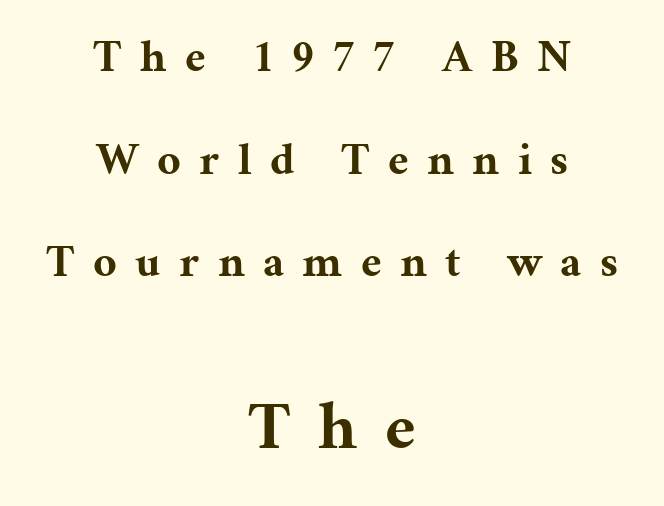
The letters in the lower block stand taller than those in the block above. Students, this is bold: see how much ink each stroke carries. Only glyphs here, with clear space below each row. You could fit nearly another row in the gap between these rows. Regarding serifs, this sample has them. Layout note: lines centered.
